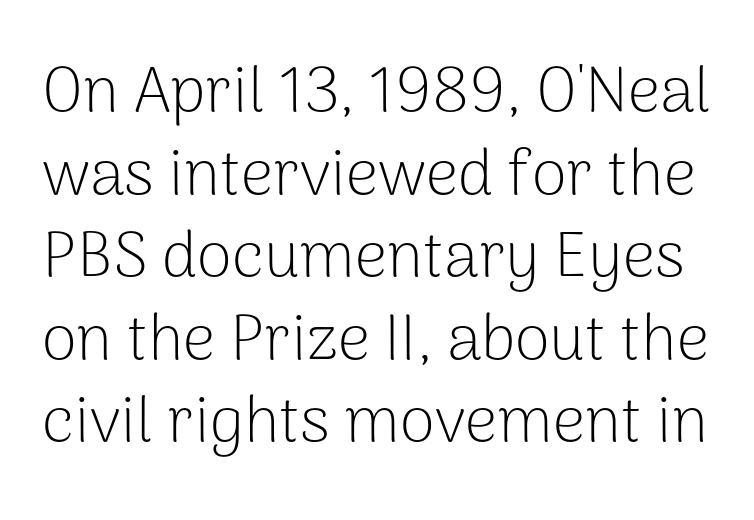
Q: Is the text bold? A: No.
Q: Is the text italic (slanted)? A: No, it is upright.
Q: Is the typeface a serif or a sans-serif typeface? A: Sans-serif.
Q: Is the text underlined? A: No.
Q: Is the spacing between letters normal or unusually wide? A: Normal.
Q: Is the spacing between lines tight, normal or loose? A: Normal.
Q: Width (condensed, normal, or wide)? A: Normal.
Q: Stroke contrast? A: Low.
Q: x-height? A: Medium.
Q: Monospaced? A: No.
